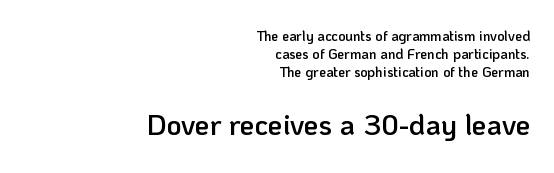
The image shows 29 px semibold sans-serif type, upright; set right-aligned, normal line spacing (1.28x), normal letter spacing, not underlined; the second (bottom) block is 2.07x larger; low stroke contrast and a medium x-height.
